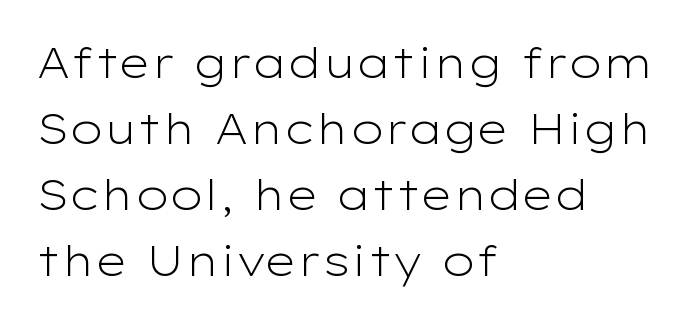
Q: Is the text bold? A: No.
Q: Is the text italic (slanted)? A: No, it is upright.
Q: Is the typeface a serif or a sans-serif typeface? A: Sans-serif.
Q: Is the text underlined? A: No.
Q: How is the paragraph aligned? A: Left-aligned.
Q: Is the spacing between letters normal or unusually wide? A: Normal.
Q: Is the spacing between lines tight, normal or loose? A: Normal.
Q: Width (condensed, normal, or wide)? A: Wide.
Q: Stroke contrast? A: Low.
Q: x-height? A: Medium.
Q: Monospaced? A: No.
